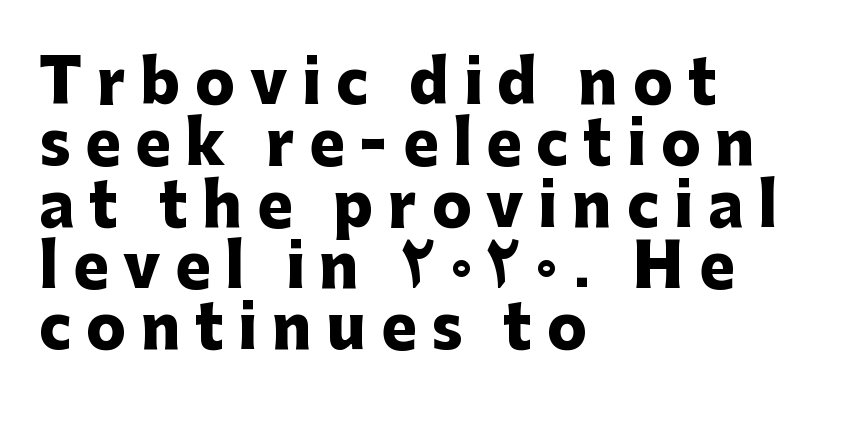
Q: Is the text bold? A: Yes.
Q: Is the text italic (slanted)? A: No, it is upright.
Q: Is the typeface a serif or a sans-serif typeface? A: Sans-serif.
Q: Is the text underlined? A: No.
Q: How is the paragraph aligned? A: Left-aligned.
Q: Is the spacing between letters normal or unusually wide? A: Unusually wide.
Q: Is the spacing between lines tight, normal or loose? A: Tight.
Q: Width (condensed, normal, or wide)? A: Normal.
Q: Stroke contrast? A: Low.
Q: x-height? A: Medium.
Q: Monospaced? A: No.
